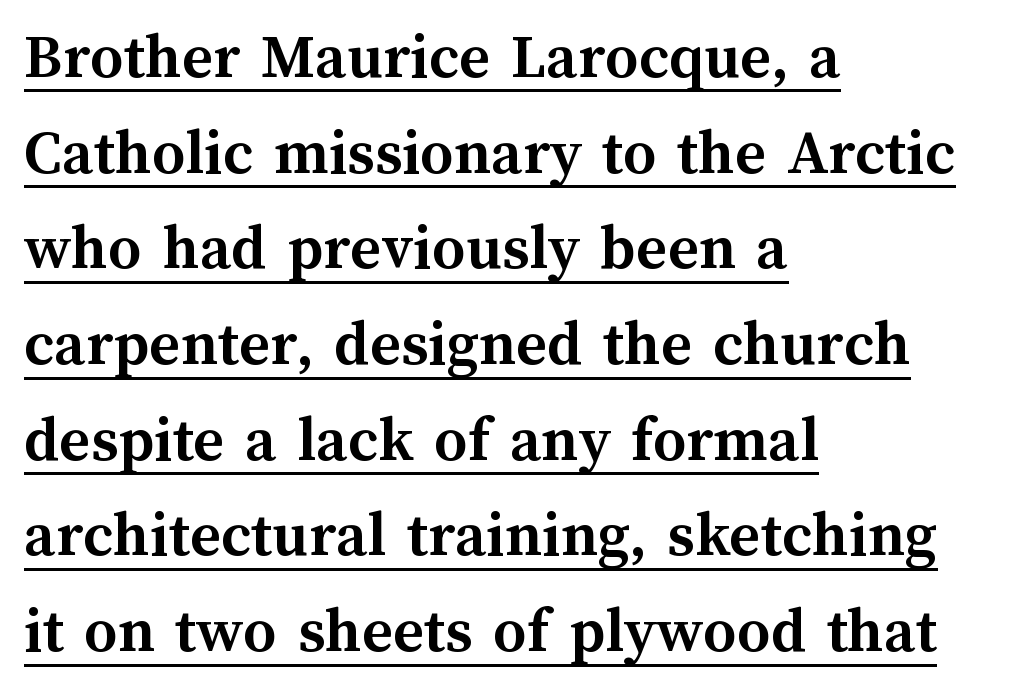
The image shows 66 px semibold type, upright; set left-aligned, normal line spacing (1.45x), normal letter spacing, underlined; medium stroke contrast and a medium x-height.
